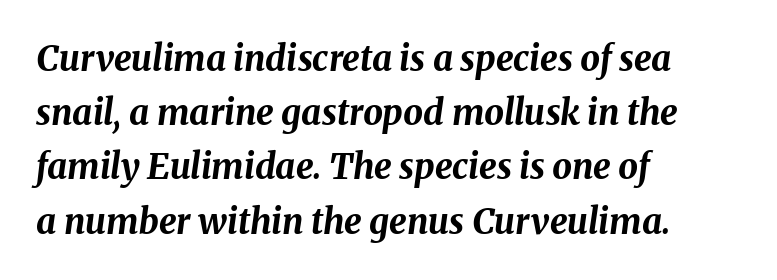
Is the letter spacing exaggerated? No — it looks like the ordinary default. You'd pick this weight for a headline — it's a proper bold. Check under the words: just untouched page. Each letter keeps its own natural width here, so spacing adapts to shape. Visually the block forms a straight wall on the left and a jagged coastline on the right.
